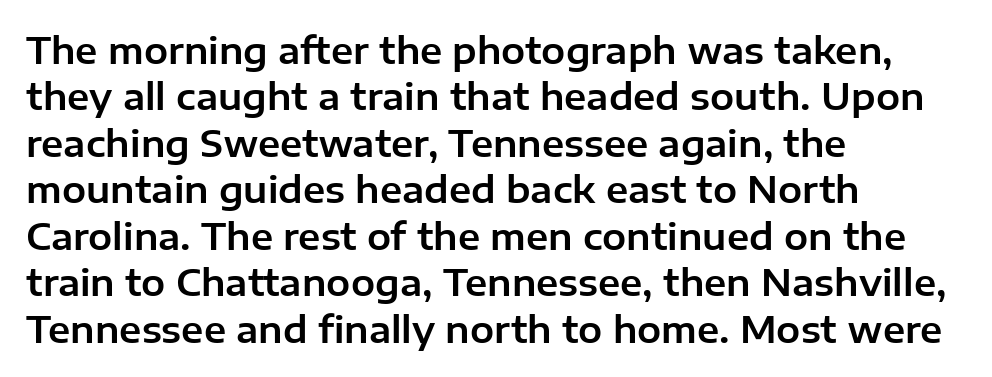
The image shows 36 px sans-serif type, upright; set left-aligned, normal line spacing (1.29x), normal letter spacing, not underlined; low stroke contrast and a medium x-height.
